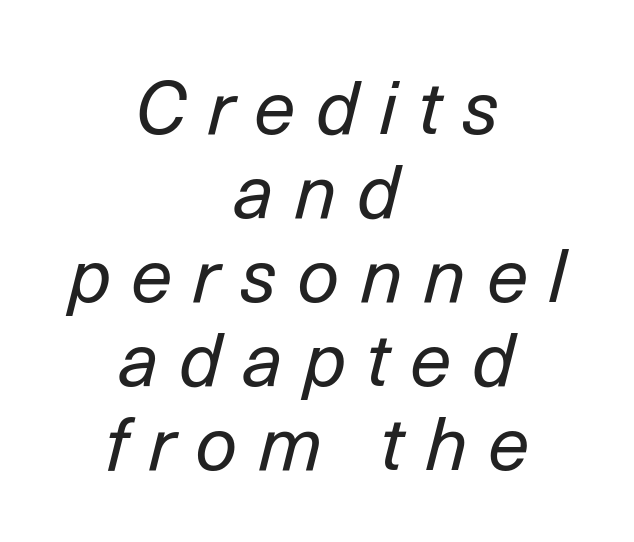
Clear beneath every line of the passage. Notice how the stems are inclined rather than vertical — that's the hallmark of italics. Does extra space separate the letters? Yes, quite a lot of it. Character widths vary here, with narrow letters taking less room than wide ones. Counters stay open thanks to moderate or lighter strokes. Every row of glyphs is offset so its center matches the block's center.
